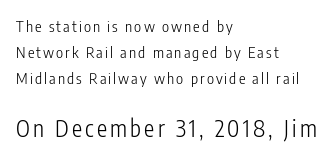
The image shows 23 px text type, upright; set left-aligned, line spacing 1.75x, not underlined; the second (bottom) block is 1.53x larger.
